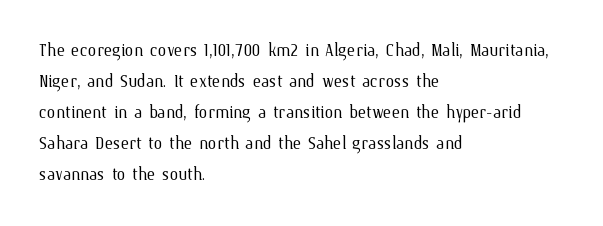
The image shows 22 px text type, upright; set left-aligned, normal line spacing (1.41x), normal letter spacing, not underlined.
